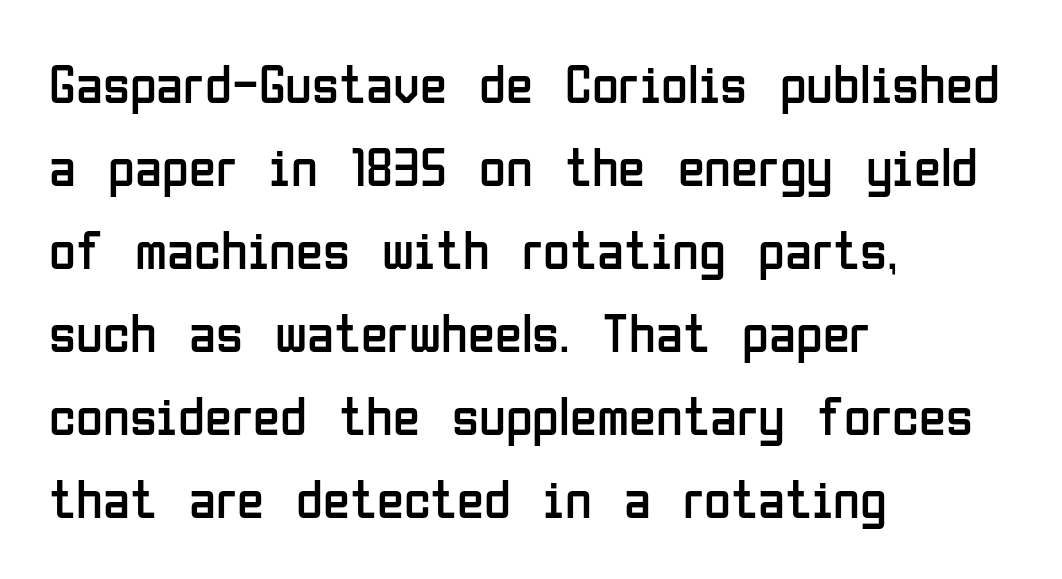
{"serif": "no", "italic": "no", "bold": "no", "weight": "regular", "width": "condensed", "stroke_contrast": "low", "x_height": "medium", "monospaced": "no", "underline": "no", "align": "left", "line_spacing": "normal", "line_spacing_ratio": 1.51, "letter_spacing": "normal", "letter_spacing_em": 0.0, "glyph_px": 55}
